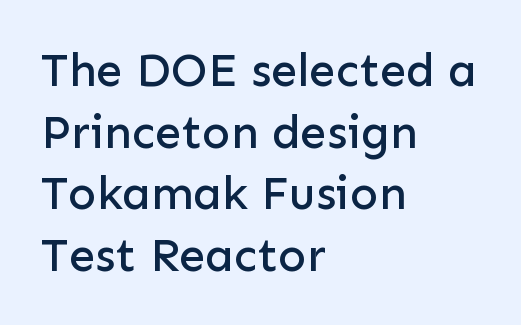
The image shows 47 px sans-serif type, upright; set left-aligned, normal line spacing (1.31x), normal letter spacing, not underlined; low stroke contrast and a medium x-height.
